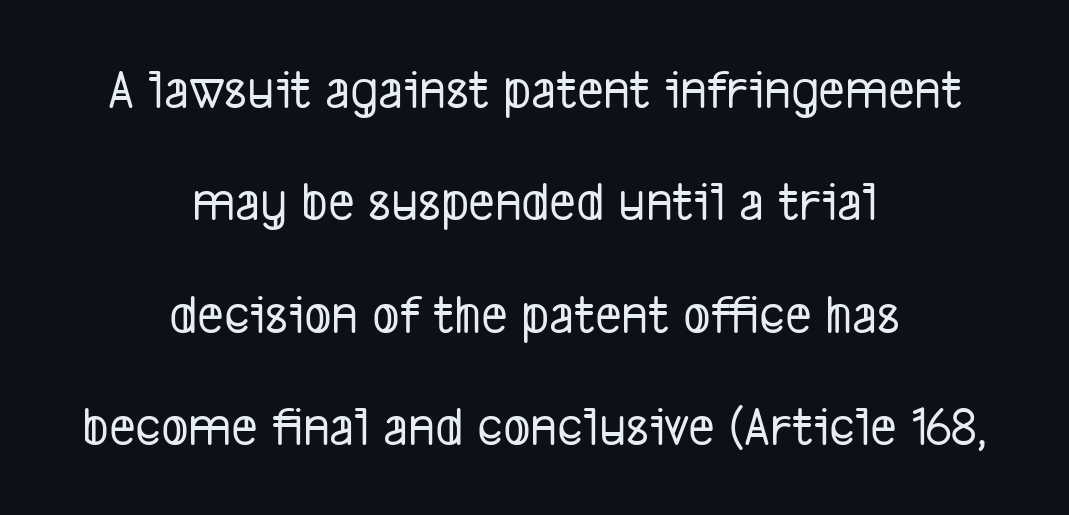
Q: Is the typeface a serif or a sans-serif typeface? A: Sans-serif.
Q: Is the text underlined? A: No.
Q: How is the paragraph aligned? A: Centered.
Q: Is the spacing between letters normal or unusually wide? A: Normal.
Q: Is the spacing between lines tight, normal or loose? A: Loose.
Q: Width (condensed, normal, or wide)? A: Condensed.
Q: Stroke contrast? A: Low.
Q: x-height? A: Medium.
Q: Monospaced? A: No.
